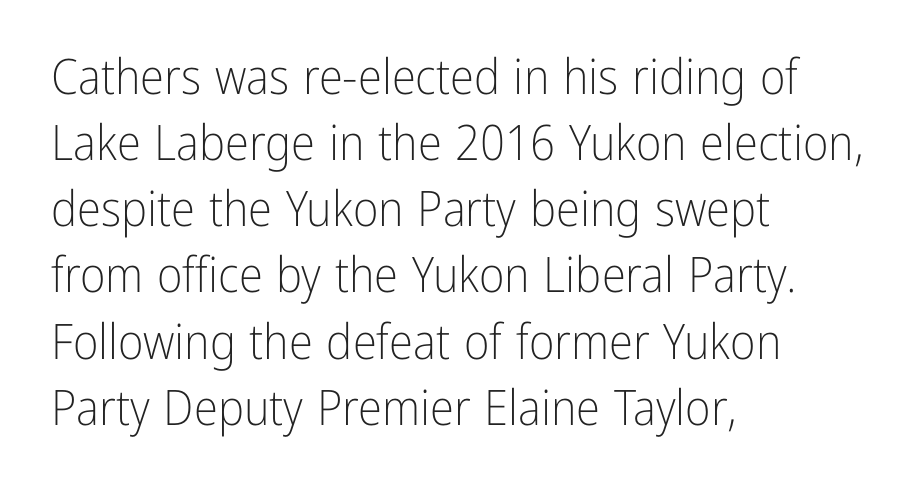
{"serif": "no", "italic": "no", "bold": "no", "weight": "light", "width": "condensed", "stroke_contrast": "low", "x_height": "medium", "monospaced": "no", "underline": "no", "align": "left", "line_spacing": "normal", "line_spacing_ratio": 1.35, "letter_spacing": "normal", "letter_spacing_em": 0.0, "glyph_px": 49}
